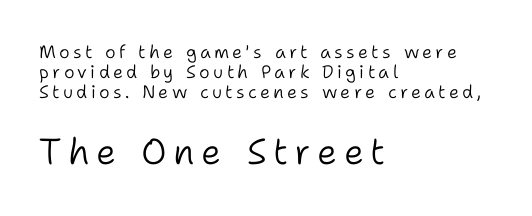
Ascenders rise straight up at ninety degrees. The rendering shows plain stroke endings on the letterforms — a sans-serif design. A student would notice the bottom passage is typeset larger than what precedes it. Plain, unruled lines of type. Reading down the column, the eye jumps only a short way to each next line. The passage shown is not bold in any degree.
